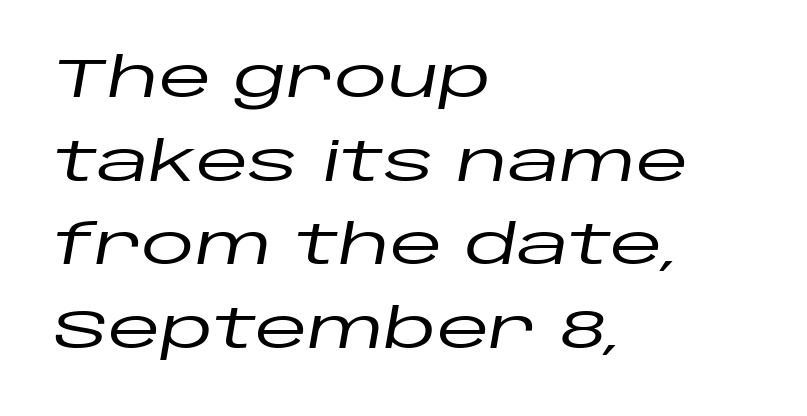
Q: Is the text italic (slanted)? A: Yes, it leans right by about 10 degrees.
Q: Is the text underlined? A: No.
Q: How is the paragraph aligned? A: Left-aligned.
Q: Is the spacing between letters normal or unusually wide? A: Normal.
Q: Is the spacing between lines tight, normal or loose? A: Normal.
Q: Width (condensed, normal, or wide)? A: Wide.
Q: Stroke contrast? A: Low.
Q: x-height? A: Large.
Q: Monospaced? A: No.
